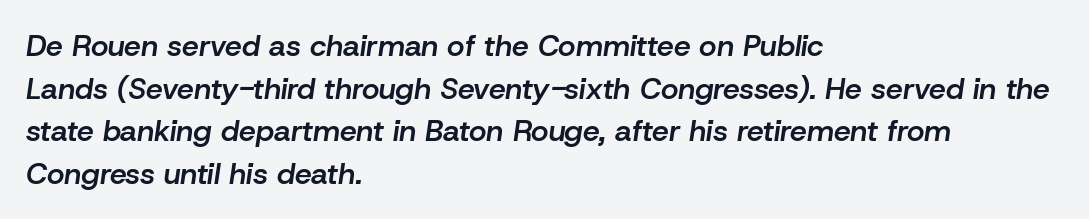
{"italic": "yes", "lean": "right", "slant_degrees": 8, "bold": "semi", "weight": "semibold", "width": "normal", "stroke_contrast": "low", "x_height": "medium", "monospaced": "no", "underline": "no", "align": "left", "line_spacing": "normal", "line_spacing_ratio": 1.42, "letter_spacing": "normal", "letter_spacing_em": 0.0, "glyph_px": 30}
